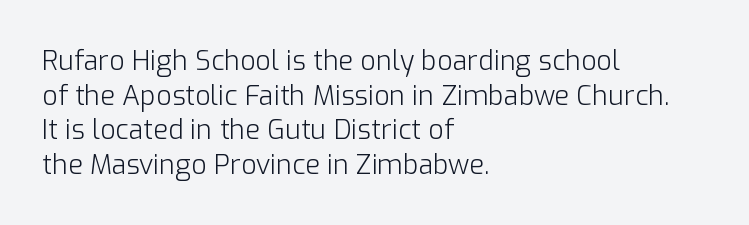
The block of text has a typical density, with ordinary space between rows. Which margin do the lines hug? The left one — the right edge is uneven. The space directly below the letters is spotless. This is the regular roman posture of the typeface. Does extra space separate the letters? No, they use regular spacing.
